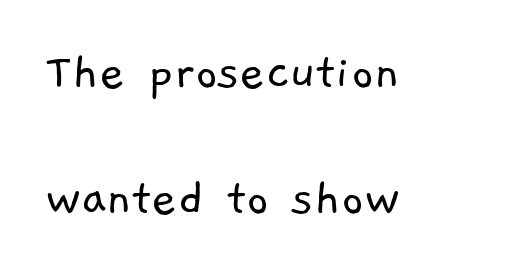
The characters display no serif detailing; their extremities are plain. Clear beneath every line of the passage. There is no visible air inserted between adjacent glyphs. A quiet, ordinary-to-light weight characterises the typeface.
